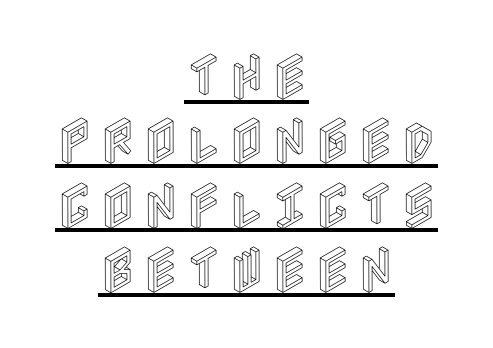
The image shows 51 px condensed type, upright; set centered, normal line spacing (1.26x), underlined; a large x-height.
